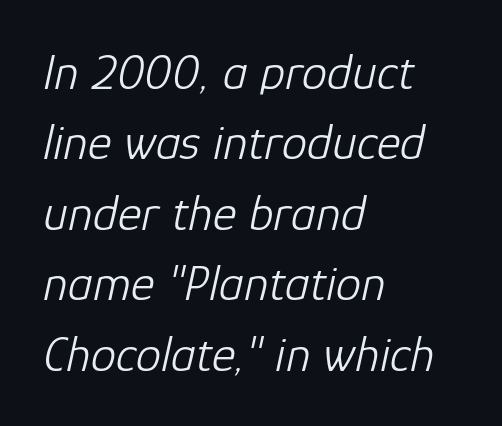
Q: Is the text bold? A: No.
Q: Is the text italic (slanted)? A: Yes, it leans right by about 12 degrees.
Q: Is the text underlined? A: No.
Q: How is the paragraph aligned? A: Left-aligned.
Q: Is the spacing between letters normal or unusually wide? A: Normal.
Q: Is the spacing between lines tight, normal or loose? A: Normal.
Q: Width (condensed, normal, or wide)? A: Normal.
Q: Stroke contrast? A: Low.
Q: x-height? A: Medium.
Q: Monospaced? A: No.
